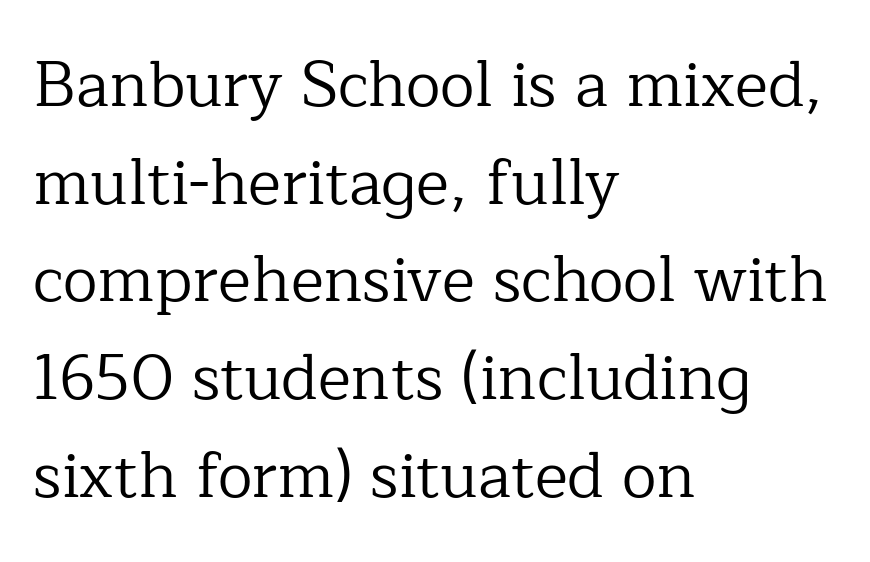
Is the letter spacing exaggerated? No — it looks like the ordinary default. The rendering shows small feet on the letterforms — a serif design. This sample has the flowing, uneven cadence of proportional lettering. This reads as an unemphasized weight, regular at the heaviest.
